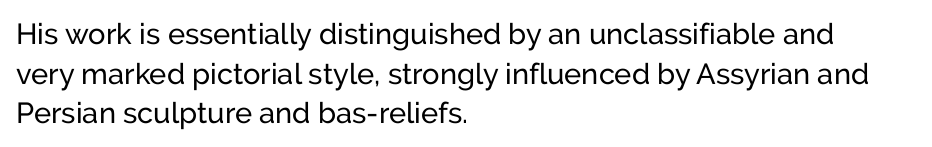
{"serif": "no", "italic": "no", "bold": "no", "weight": "regular", "width": "normal", "stroke_contrast": "low", "x_height": "medium", "monospaced": "no", "underline": "no", "align": "left", "line_spacing": "normal", "line_spacing_ratio": 1.37, "letter_spacing": "normal", "letter_spacing_em": 0.0, "glyph_px": 29}
